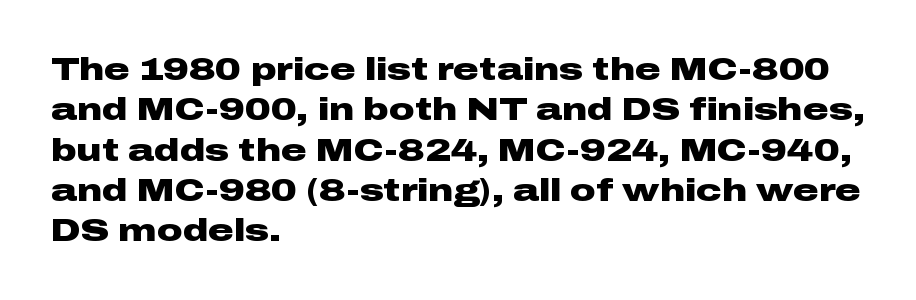
Q: Is the text bold? A: Yes.
Q: Is the text italic (slanted)? A: No, it is upright.
Q: Is the typeface a serif or a sans-serif typeface? A: Sans-serif.
Q: Is the text underlined? A: No.
Q: How is the paragraph aligned? A: Left-aligned.
Q: Is the spacing between letters normal or unusually wide? A: Normal.
Q: Is the spacing between lines tight, normal or loose? A: Normal.
Q: Width (condensed, normal, or wide)? A: Wide.
Q: Stroke contrast? A: Low.
Q: x-height? A: Medium.
Q: Monospaced? A: No.
